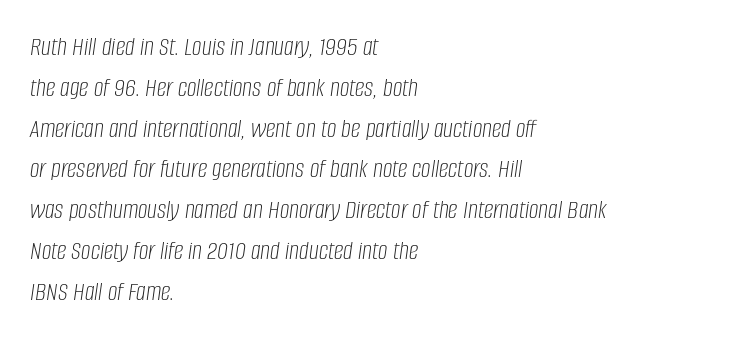
Q: Is the text bold? A: No.
Q: Is the text italic (slanted)? A: Yes, it leans right by about 8 degrees.
Q: Is the text underlined? A: No.
Q: How is the paragraph aligned? A: Left-aligned.
Q: Is the spacing between letters normal or unusually wide? A: Normal.
Q: Is the spacing between lines tight, normal or loose? A: Normal.
